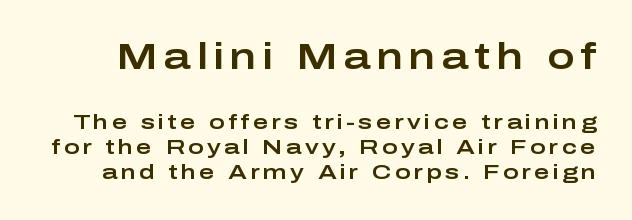
Classification — sans serif. Tall strokes in this sample are plumb rather than angled. Proportional: the letters do not fall into vertical columns. Underline: absent.
